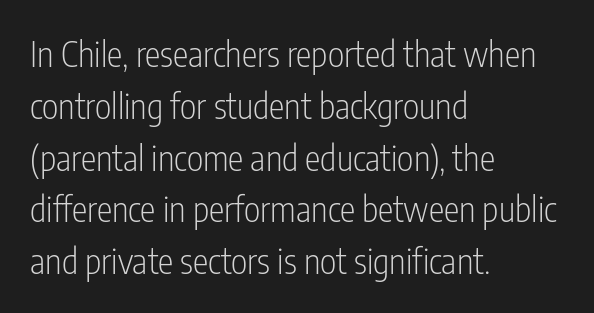
{"serif": "no", "italic": "no", "bold": "no", "weight": "light", "width": "condensed", "stroke_contrast": "low", "x_height": "medium", "monospaced": "no", "underline": "no", "align": "left", "line_spacing": "normal", "line_spacing_ratio": 1.48, "letter_spacing": "normal", "letter_spacing_em": 0.0, "glyph_px": 35}
